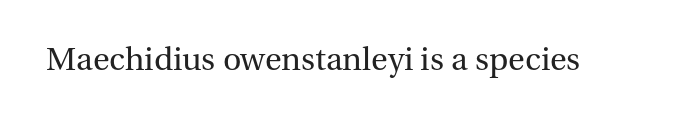
Q: Is the text bold? A: No.
Q: Is the text italic (slanted)? A: No, it is upright.
Q: Is the typeface a serif or a sans-serif typeface? A: Serif.
Q: Is the text underlined? A: No.
Q: Is the spacing between letters normal or unusually wide? A: Normal.
Q: Width (condensed, normal, or wide)? A: Normal.
Q: Stroke contrast? A: Medium.
Q: x-height? A: Medium.
Q: Monospaced? A: No.
